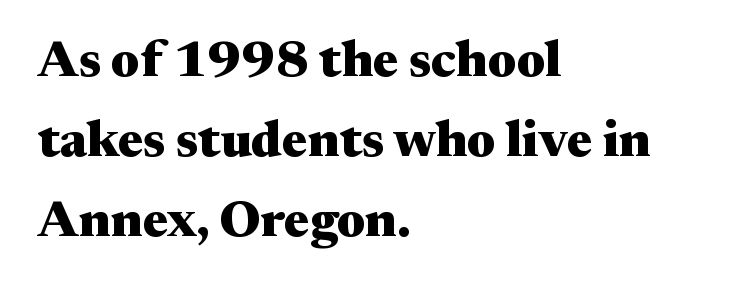
Q: Is the text bold? A: Yes.
Q: Is the text italic (slanted)? A: No, it is upright.
Q: Is the typeface a serif or a sans-serif typeface? A: Serif.
Q: Is the text underlined? A: No.
Q: How is the paragraph aligned? A: Left-aligned.
Q: Is the spacing between letters normal or unusually wide? A: Normal.
Q: Is the spacing between lines tight, normal or loose? A: Normal.
Q: Width (condensed, normal, or wide)? A: Wide.
Q: Stroke contrast? A: Medium.
Q: x-height? A: Medium.
Q: Monospaced? A: No.
